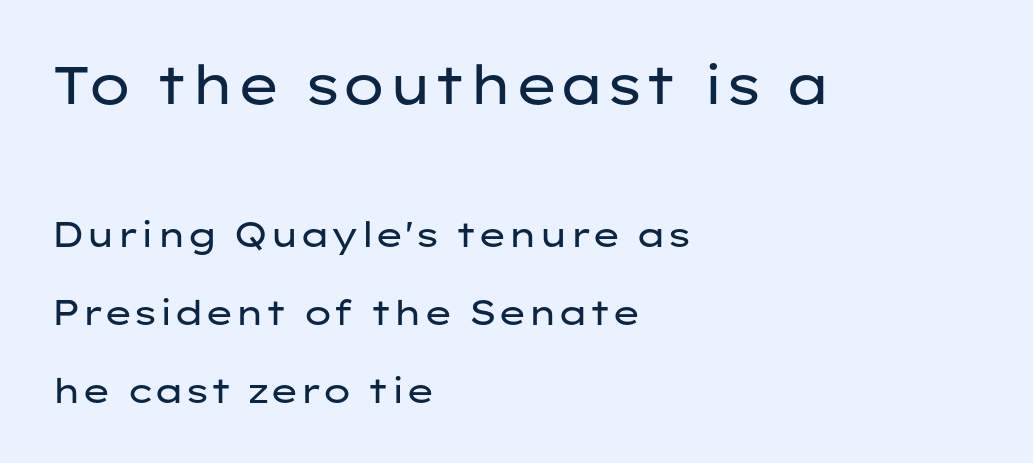
{"serif": "no", "italic": "no", "bold": "no", "weight": "regular", "width": "wide", "stroke_contrast": "low", "x_height": "medium", "monospaced": "no", "underline": "no", "align": "left", "line_spacing": "loose", "line_spacing_ratio": 2.23, "letter_spacing": "normal", "letter_spacing_em": 0.0, "larger_block": "first", "size_ratio": 1.51, "glyph_px": 53}
